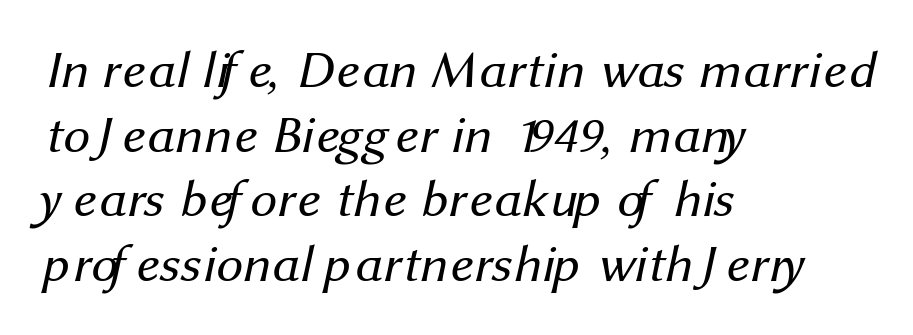
The setting favours the left margin, as ordinary paragraphs usually do. I'd call this a sans setting — the letters go barefoot. No chunkiness to these letters — they're not bold. Look at the tracking — it's just the regular setting, nothing added. The glyphs are unaccompanied by any horizontal stroke below them.
